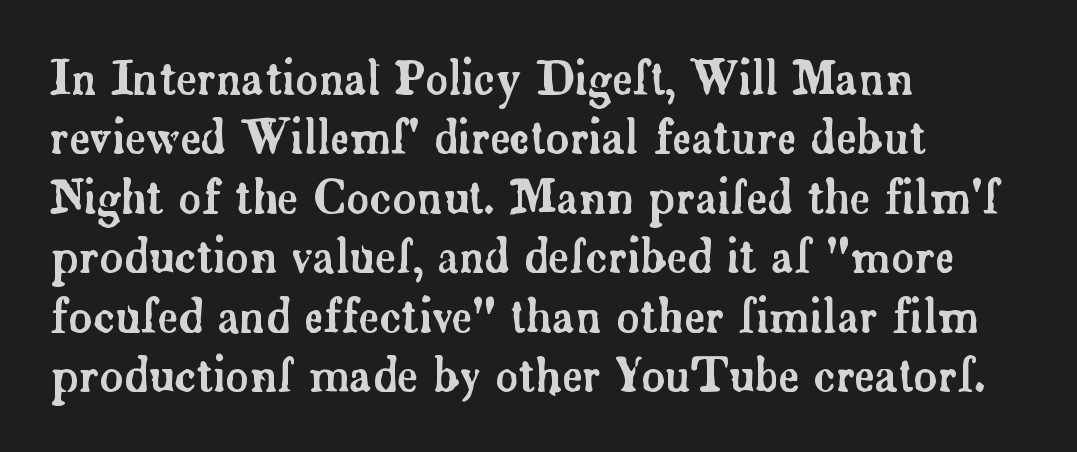
Q: Is the text italic (slanted)? A: No, it is upright.
Q: Is the typeface a serif or a sans-serif typeface? A: Serif.
Q: Is the text underlined? A: No.
Q: How is the paragraph aligned? A: Left-aligned.
Q: Is the spacing between letters normal or unusually wide? A: Normal.
Q: Is the spacing between lines tight, normal or loose? A: Normal.
Q: Width (condensed, normal, or wide)? A: Normal.
Q: Stroke contrast? A: Low.
Q: x-height? A: Small.
Q: Monospaced? A: No.
